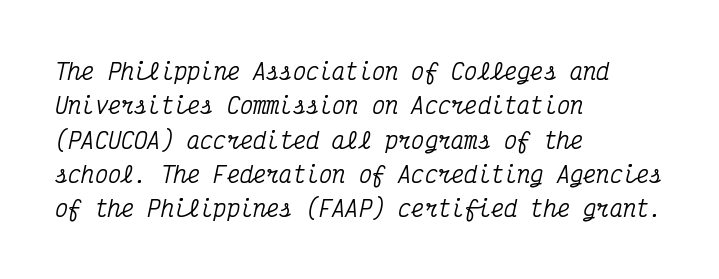
Q: Is the text italic (slanted)? A: Yes, it leans right by about 12 degrees.
Q: Is the text underlined? A: No.
Q: How is the paragraph aligned? A: Left-aligned.
Q: Is the spacing between letters normal or unusually wide? A: Normal.
Q: Is the spacing between lines tight, normal or loose? A: Normal.
